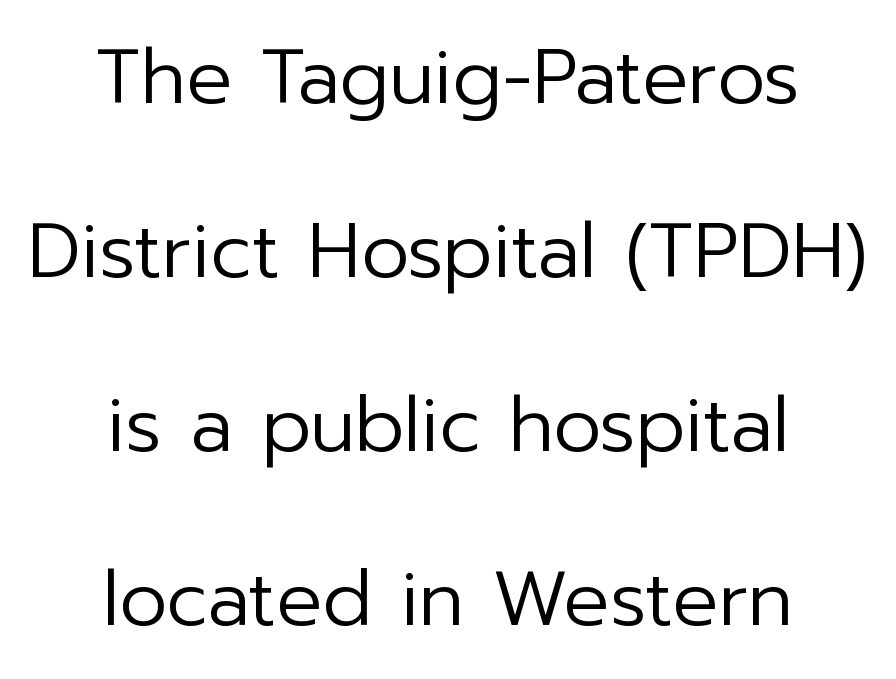
The passage shown is typed in a proportional face where columns would drift. Letterform terminals end flat and unadorned throughout the passage. One glance says open: line gaps are wider than usual. The face used here is rendered with its standard letterfit.
